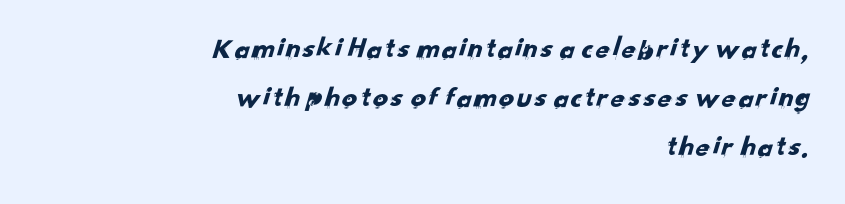
Q: Is the typeface a serif or a sans-serif typeface? A: Sans-serif.
Q: Is the text underlined? A: No.
Q: How is the paragraph aligned? A: Right-aligned.
Q: Is the spacing between letters normal or unusually wide? A: Normal.
Q: Is the spacing between lines tight, normal or loose? A: Normal.
Q: Width (condensed, normal, or wide)? A: Normal.
Q: Stroke contrast? A: Low.
Q: x-height? A: Small.
Q: Monospaced? A: No.
